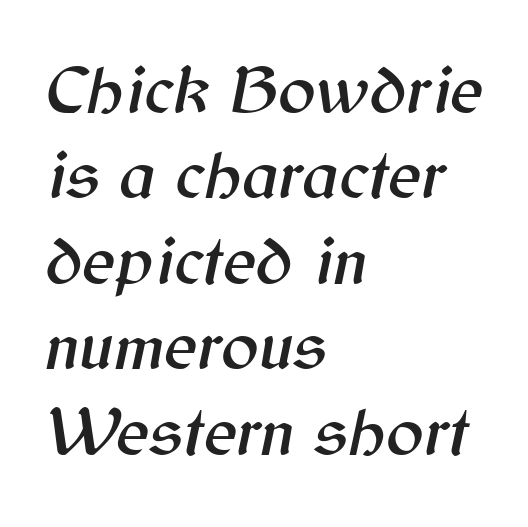
{"italic": "yes", "lean": "right", "slant_degrees": 12, "width": "normal", "stroke_contrast": "medium", "x_height": "medium", "monospaced": "no", "underline": "no", "align": "left", "line_spacing_ratio": 1.22, "letter_spacing": "normal", "letter_spacing_em": 0.0, "glyph_px": 70}
